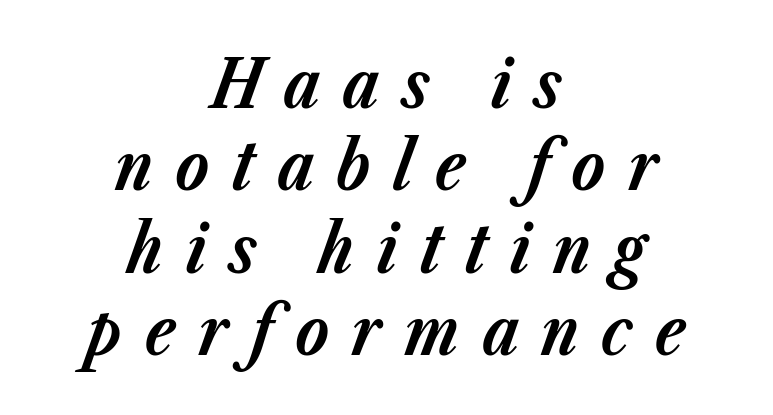
The image shows 68 px bold type, italic (leaning right); set centered, line spacing 1.21x, unusually wide letter spacing (+0.33 em), not underlined; low stroke contrast and a medium x-height.
